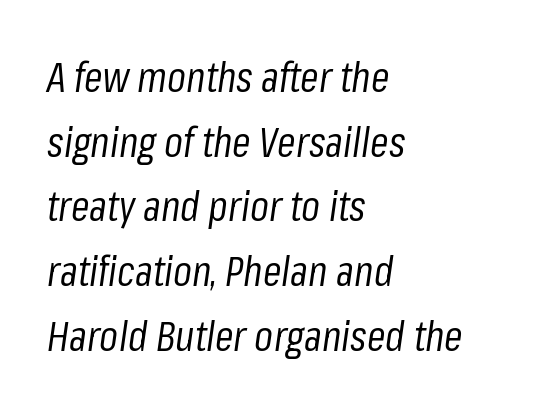
{"italic": "yes", "lean": "right", "slant_degrees": 8, "bold": "no", "weight": "regular", "width": "condensed", "stroke_contrast": "low", "x_height": "medium", "monospaced": "no", "underline": "no", "align": "left", "line_spacing": "normal", "line_spacing_ratio": 1.54, "letter_spacing": "normal", "letter_spacing_em": 0.0, "glyph_px": 42}
